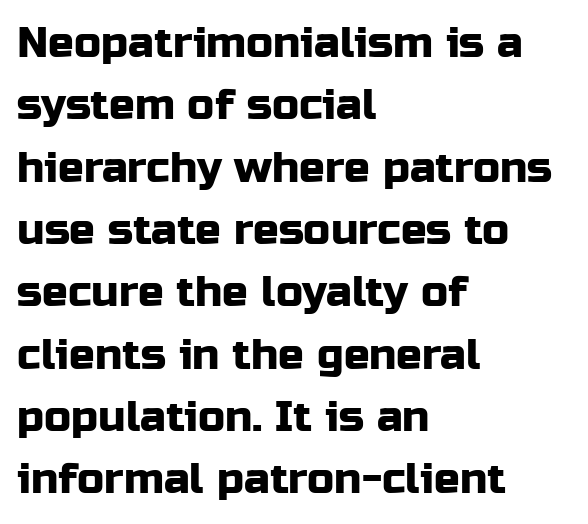
Summary of vertical rhythm: regular, with standard interline spacing. Characters remain perfectly vertical along every line. You could not count columns in this text — the font is proportionally spaced. Look at the tracking — it's just the regular setting, nothing added. Descenders are the only things crossing below the line. The paragraph has a hard left edge and a soft right edge.
